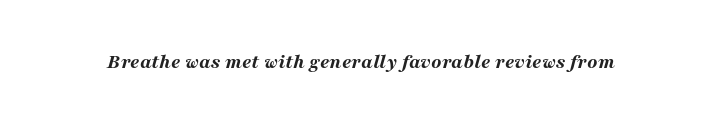
The image shows 21 px bold type, italic (leaning right); set normal letter spacing, not underlined.
